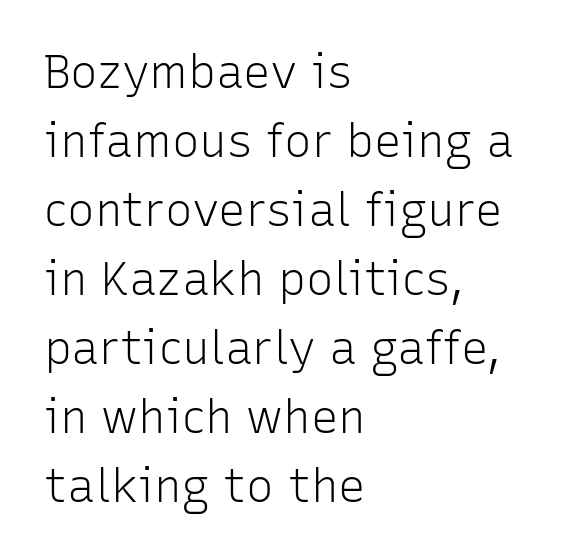
Q: Is the text bold? A: No.
Q: Is the text italic (slanted)? A: No, it is upright.
Q: Is the typeface a serif or a sans-serif typeface? A: Sans-serif.
Q: Is the text underlined? A: No.
Q: How is the paragraph aligned? A: Left-aligned.
Q: Is the spacing between letters normal or unusually wide? A: Normal.
Q: Is the spacing between lines tight, normal or loose? A: Normal.
Q: Width (condensed, normal, or wide)? A: Normal.
Q: Stroke contrast? A: Low.
Q: x-height? A: Medium.
Q: Monospaced? A: No.
